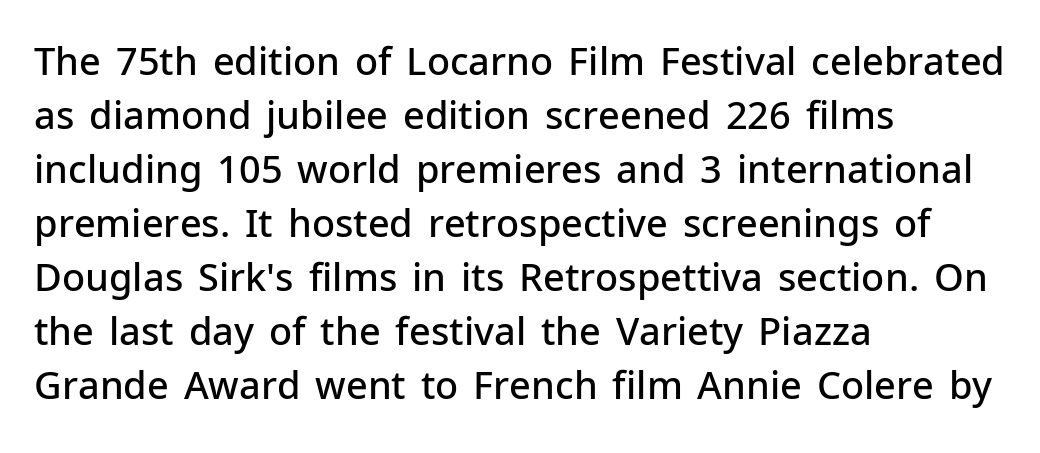
Just letters on the line, the space beneath them empty. These lines carry some extra weight — a demibold, not a full bold. Here the designer chose a conventional face with non-uniform glyph widths. Regular leading. Unlike italic type, these characters show no tilt at all. Serifs: no, the terminals of the letterforms are clean.
